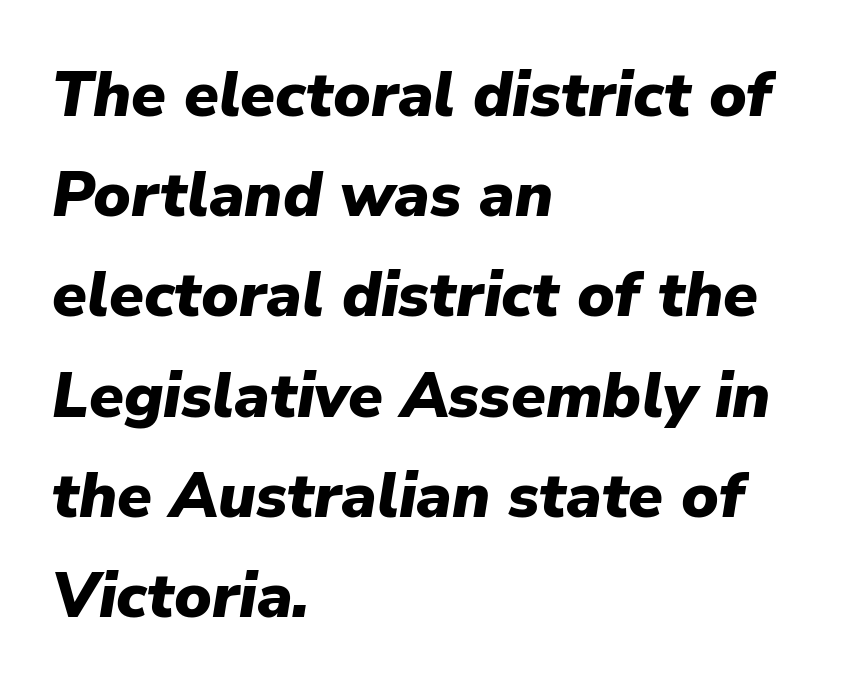
Q: Is the text bold? A: Yes.
Q: Is the text italic (slanted)? A: Yes, it leans right by about 9 degrees.
Q: Is the text underlined? A: No.
Q: How is the paragraph aligned? A: Left-aligned.
Q: Is the spacing between letters normal or unusually wide? A: Normal.
Q: Is the spacing between lines tight, normal or loose? A: Normal.
Q: Width (condensed, normal, or wide)? A: Normal.
Q: Stroke contrast? A: Low.
Q: x-height? A: Medium.
Q: Monospaced? A: No.
